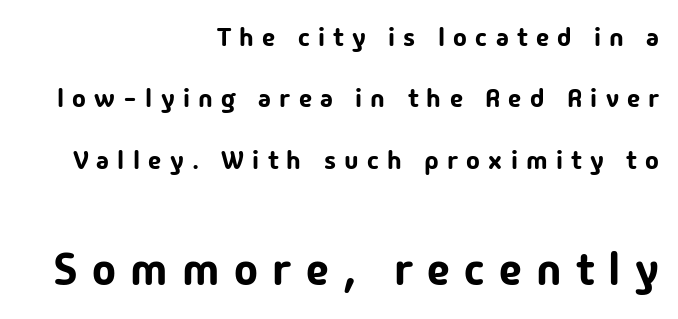
{"serif": "no", "italic": "no", "width": "normal", "stroke_contrast": "low", "x_height": "medium", "monospaced": "no", "underline": "no", "align": "right", "line_spacing": "loose", "line_spacing_ratio": 2.36, "letter_spacing": "wide", "letter_spacing_em": 0.32, "larger_block": "second", "size_ratio": 1.73, "glyph_px": 45}
